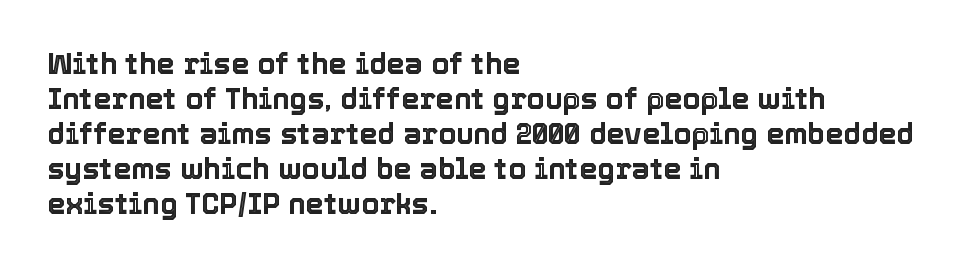
Q: Is the text italic (slanted)? A: No, it is upright.
Q: Is the text underlined? A: No.
Q: How is the paragraph aligned? A: Left-aligned.
Q: Is the spacing between letters normal or unusually wide? A: Normal.
Q: Width (condensed, normal, or wide)? A: Normal.
Q: x-height? A: Medium.
Q: Monospaced? A: No.
